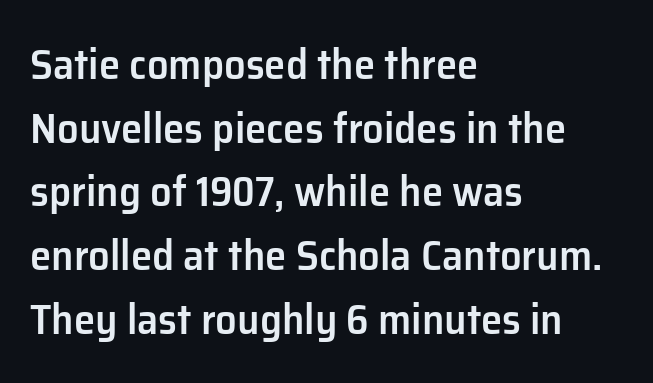
The image shows 43 px semibold sans-serif type, upright; set left-aligned, normal line spacing (1.48x), normal letter spacing, not underlined; low stroke contrast and a medium x-height.
